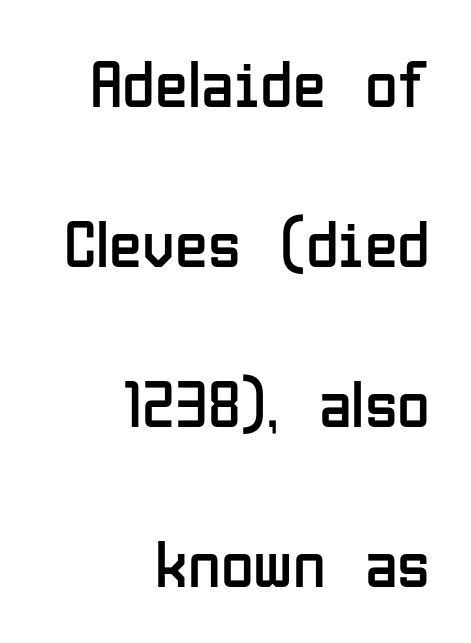
{"serif": "no", "italic": "no", "bold": "no", "weight": "regular", "width": "condensed", "stroke_contrast": "low", "x_height": "medium", "monospaced": "no", "underline": "no", "align": "right", "line_spacing": "loose", "line_spacing_ratio": 2.39, "letter_spacing": "normal", "letter_spacing_em": 0.0, "glyph_px": 67}
